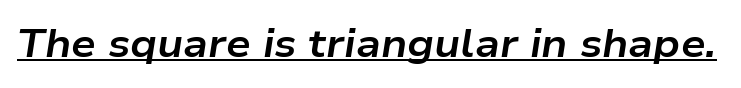
Q: Is the text bold? A: Yes.
Q: Is the text italic (slanted)? A: Yes, it leans right by about 9 degrees.
Q: Is the text underlined? A: Yes.
Q: Is the spacing between letters normal or unusually wide? A: Normal.
Q: Width (condensed, normal, or wide)? A: Wide.
Q: Stroke contrast? A: Low.
Q: x-height? A: Medium.
Q: Monospaced? A: No.
